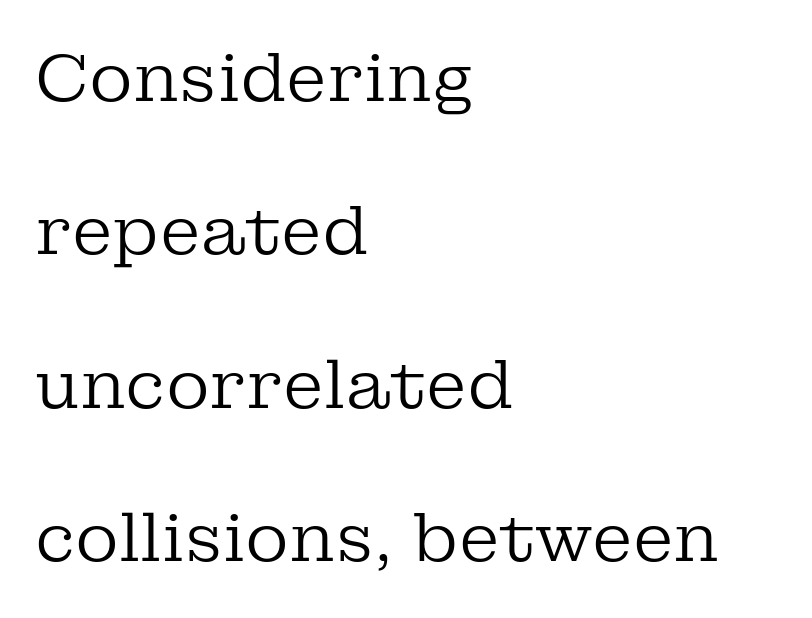
{"serif": "yes", "italic": "no", "bold": "no", "weight": "regular", "width": "normal", "stroke_contrast": "low", "x_height": "medium", "monospaced": "no", "underline": "no", "align": "left", "line_spacing": "loose", "line_spacing_ratio": 2.29, "letter_spacing": "normal", "letter_spacing_em": 0.0, "glyph_px": 67}
